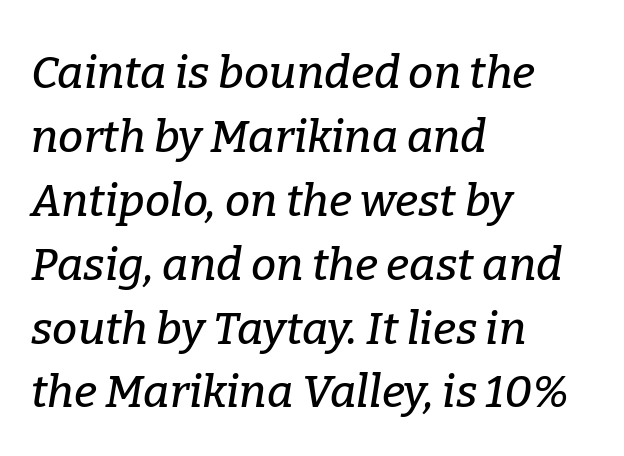
The image shows 45 px serif type, italic (leaning right); set left-aligned, normal line spacing (1.42x), normal letter spacing, not underlined; low stroke contrast and a medium x-height.
